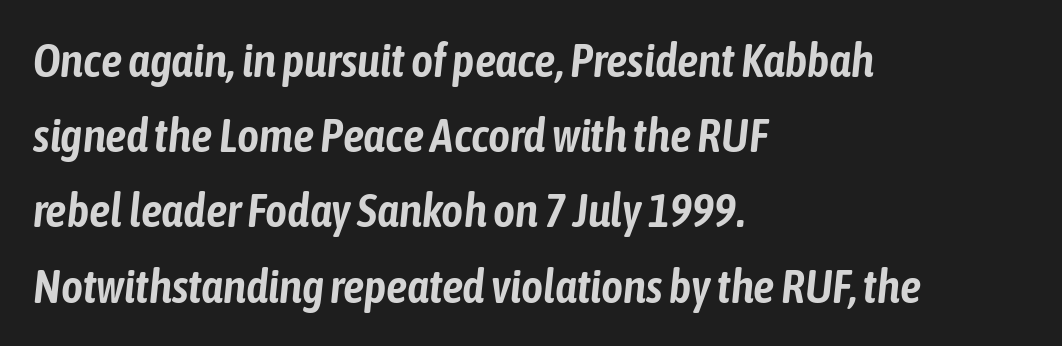
{"italic": "yes", "lean": "right", "slant_degrees": 6, "width": "condensed", "stroke_contrast": "low", "x_height": "medium", "monospaced": "no", "underline": "no", "align": "left", "line_spacing": "normal", "line_spacing_ratio": 1.6, "letter_spacing": "normal", "letter_spacing_em": 0.0, "glyph_px": 47}
